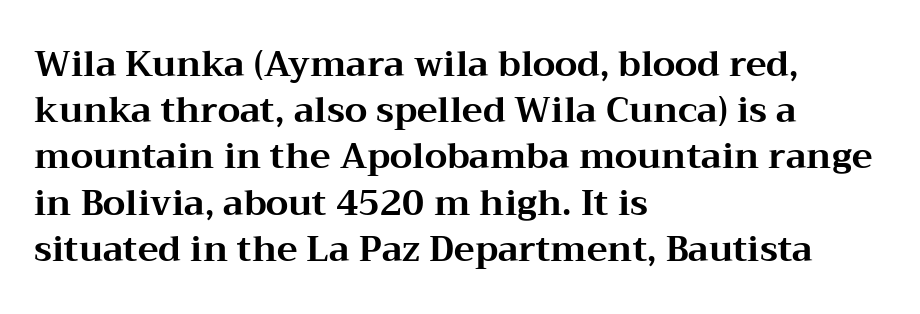
This sample has the flowing, uneven cadence of proportional lettering. The foot of each line stays bare and open. Stroke terminals: seriffed. These words are printed bold, with thick strokes throughout. Compared with a centered layout, this one pins lines to the left instead.
